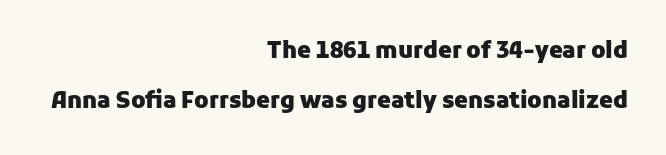
The image shows 22 px bold type, upright; set right-aligned, loose line spacing (2.27x), normal letter spacing, not underlined.
